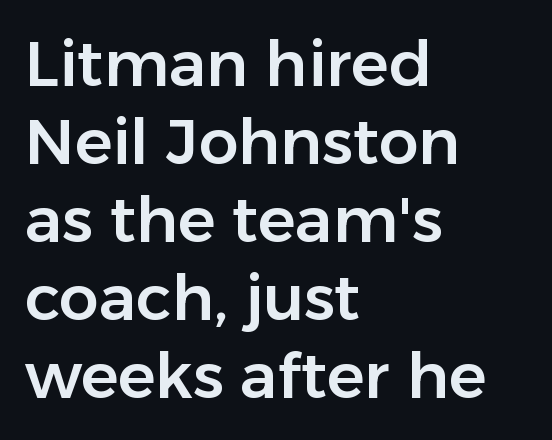
{"serif": "no", "italic": "no", "width": "normal", "stroke_contrast": "low", "x_height": "medium", "monospaced": "no", "underline": "no", "align": "left", "line_spacing_ratio": 1.24, "letter_spacing": "normal", "letter_spacing_em": 0.0, "glyph_px": 63}
